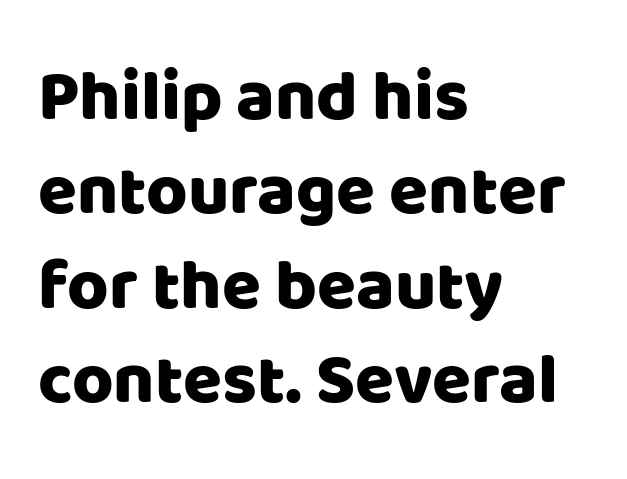
Reading down the block, your eye returns to a fixed left position each line. This is sans-serif lettering, the kind often seen on screens and signage. Type without underlining. Students, observe: this is what conventionally led text looks like. Proportional: the letters do not fall into vertical columns.
